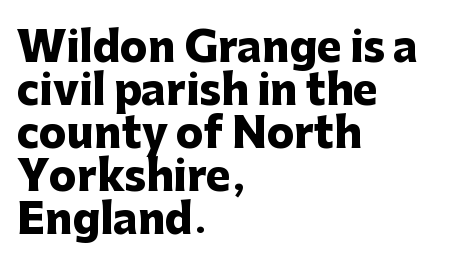
The image shows 41 px heavy sans-serif type, upright; set left-aligned, tight line spacing (1.05x), normal letter spacing, not underlined; low stroke contrast and a medium x-height.
